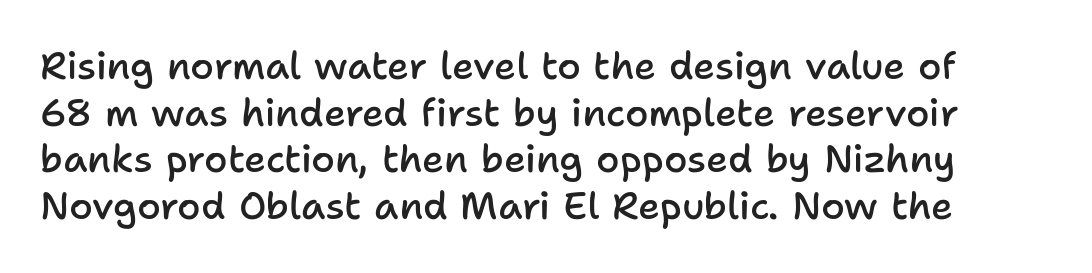
{"serif": "no", "italic": "no", "bold": "semi", "weight": "semibold", "width": "normal", "stroke_contrast": "low", "x_height": "medium", "monospaced": "no", "underline": "no", "line_spacing_ratio": 1.23, "letter_spacing": "normal", "letter_spacing_em": 0.0, "glyph_px": 38}
